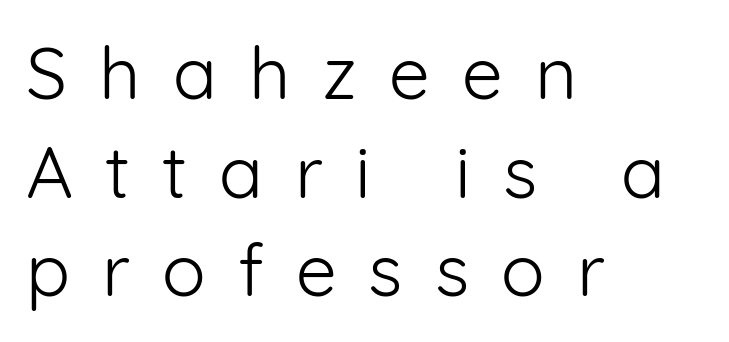
Q: Is the text bold? A: No.
Q: Is the text italic (slanted)? A: No, it is upright.
Q: Is the typeface a serif or a sans-serif typeface? A: Sans-serif.
Q: Is the text underlined? A: No.
Q: How is the paragraph aligned? A: Left-aligned.
Q: Is the spacing between letters normal or unusually wide? A: Unusually wide.
Q: Is the spacing between lines tight, normal or loose? A: Normal.
Q: Width (condensed, normal, or wide)? A: Normal.
Q: Stroke contrast? A: Low.
Q: x-height? A: Medium.
Q: Monospaced? A: No.
